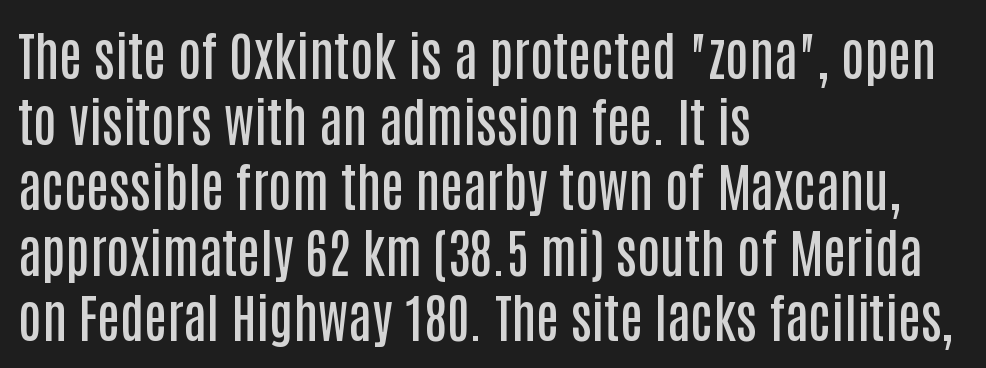
Q: Is the text bold? A: Semi-bold.
Q: Is the text italic (slanted)? A: No, it is upright.
Q: Is the typeface a serif or a sans-serif typeface? A: Sans-serif.
Q: Is the text underlined? A: No.
Q: How is the paragraph aligned? A: Left-aligned.
Q: Is the spacing between letters normal or unusually wide? A: Normal.
Q: Is the spacing between lines tight, normal or loose? A: Normal.
Q: Width (condensed, normal, or wide)? A: Condensed.
Q: Stroke contrast? A: Low.
Q: x-height? A: Large.
Q: Monospaced? A: No.
